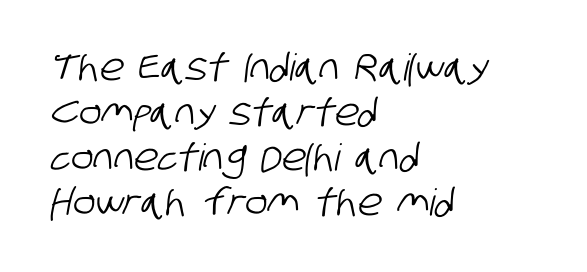
Q: Is the typeface a serif or a sans-serif typeface? A: Sans-serif.
Q: Is the text underlined? A: No.
Q: How is the paragraph aligned? A: Left-aligned.
Q: Is the spacing between letters normal or unusually wide? A: Normal.
Q: Width (condensed, normal, or wide)? A: Condensed.
Q: Stroke contrast? A: Low.
Q: x-height? A: Large.
Q: Monospaced? A: No.
